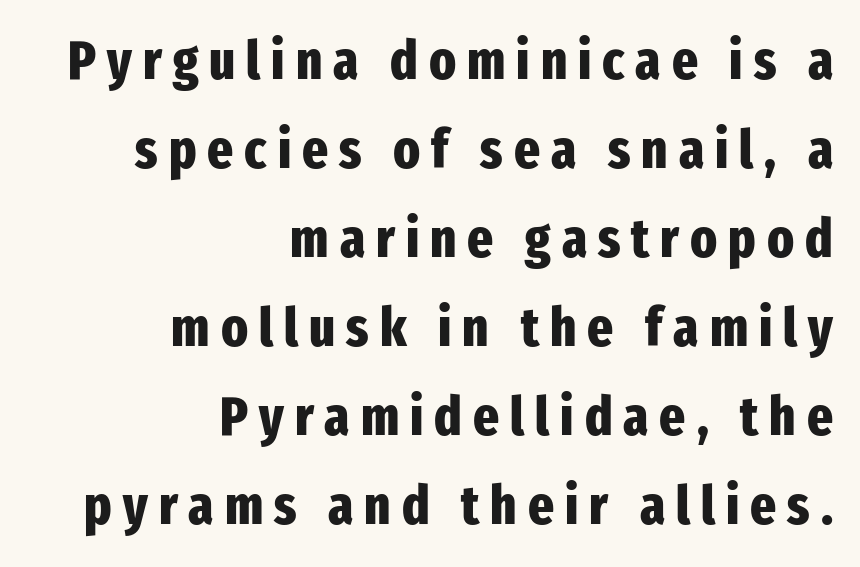
Stroke terminals: plain, sans-serif. Check under the words: just untouched page. The rendering uses a moderate line-height, typical for paragraphs. The letters advance in unequal steps, a hallmark of proportional type. This rendering widens character spacing well past its baseline value. Do the letters lean? They stand straight.
